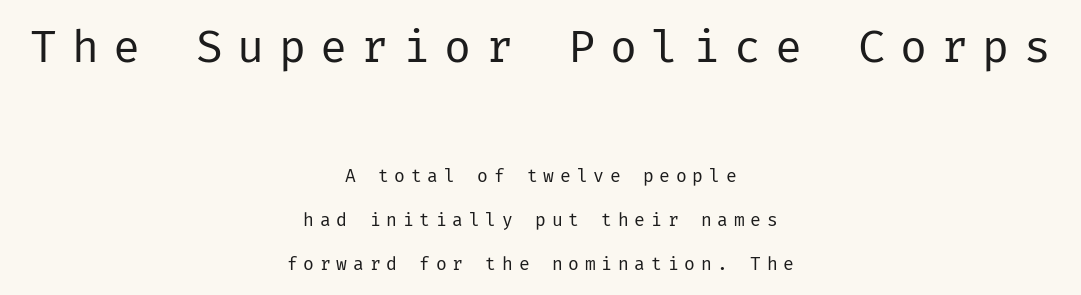
The image shows 45 px regular-weight sans-serif type, upright; set centered, loose line spacing (2.45x), unusually wide letter spacing (+0.32 em), not underlined; the first (top) block is 2.5x larger; low stroke contrast and a medium x-height.
